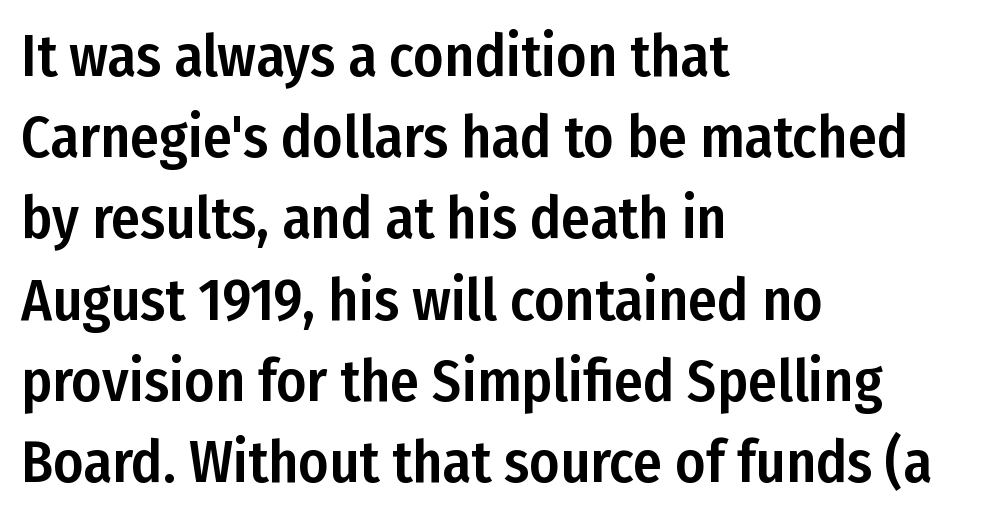
{"serif": "no", "italic": "no", "width": "condensed", "stroke_contrast": "low", "x_height": "medium", "monospaced": "no", "underline": "no", "align": "left", "line_spacing": "normal", "line_spacing_ratio": 1.4, "letter_spacing": "normal", "letter_spacing_em": 0.0, "glyph_px": 58}
